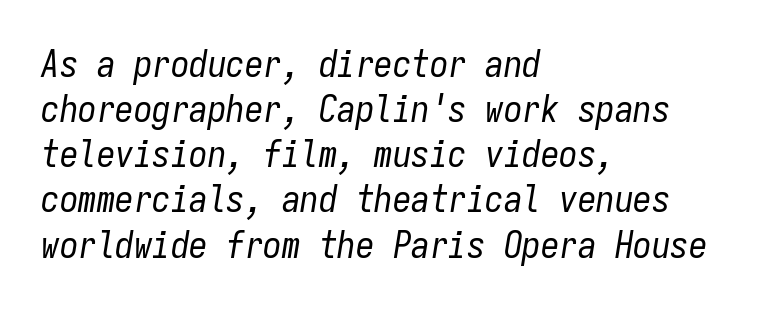
The weight tops out at a normal text grade. The lines are quadded left. Only glyphs here, with clear space below each row. Think of a typewriter: that constant character pitch is what you see here.
